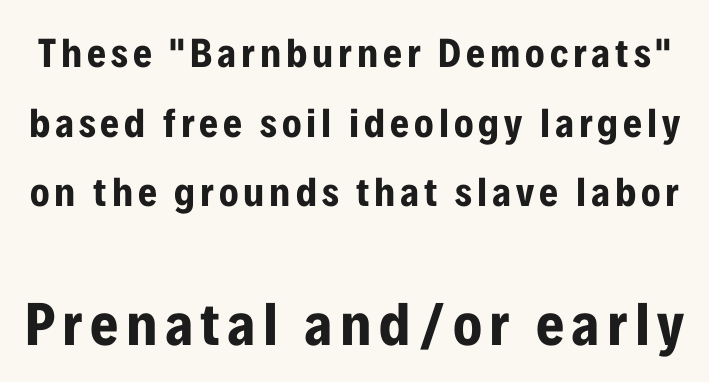
The image shows 61 px bold, condensed sans-serif type, upright; set normal line spacing (1.7x), not underlined; the second (bottom) block is 1.49x larger; low stroke contrast and a medium x-height.
